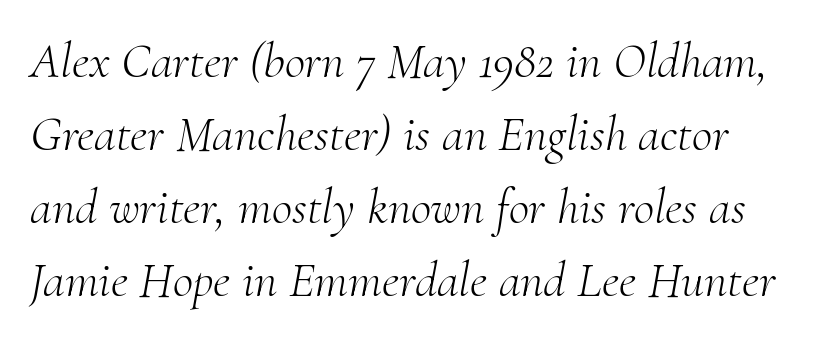
Q: Is the text bold? A: No.
Q: Is the text italic (slanted)? A: Yes, it leans right by about 10 degrees.
Q: Is the typeface a serif or a sans-serif typeface? A: Serif.
Q: Is the text underlined? A: No.
Q: Is the spacing between letters normal or unusually wide? A: Normal.
Q: Is the spacing between lines tight, normal or loose? A: Normal.
Q: Width (condensed, normal, or wide)? A: Normal.
Q: Stroke contrast? A: Medium.
Q: x-height? A: Small.
Q: Monospaced? A: No.
